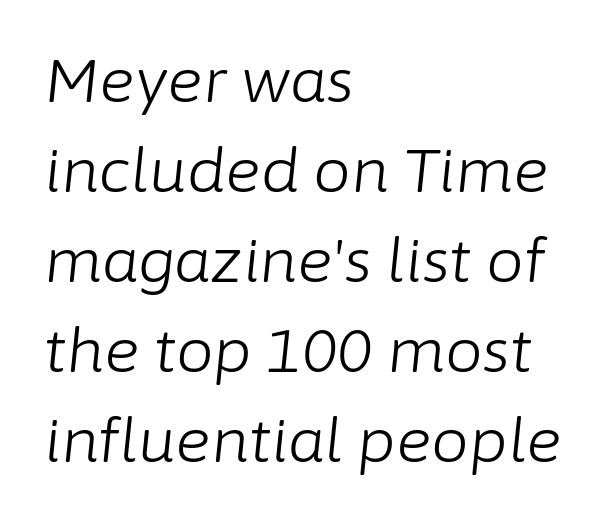
{"italic": "yes", "lean": "right", "slant_degrees": 6, "bold": "no", "weight": "light", "width": "normal", "stroke_contrast": "low", "x_height": "medium", "monospaced": "no", "underline": "no", "align": "left", "line_spacing": "normal", "line_spacing_ratio": 1.5, "letter_spacing": "normal", "letter_spacing_em": 0.0, "glyph_px": 60}
